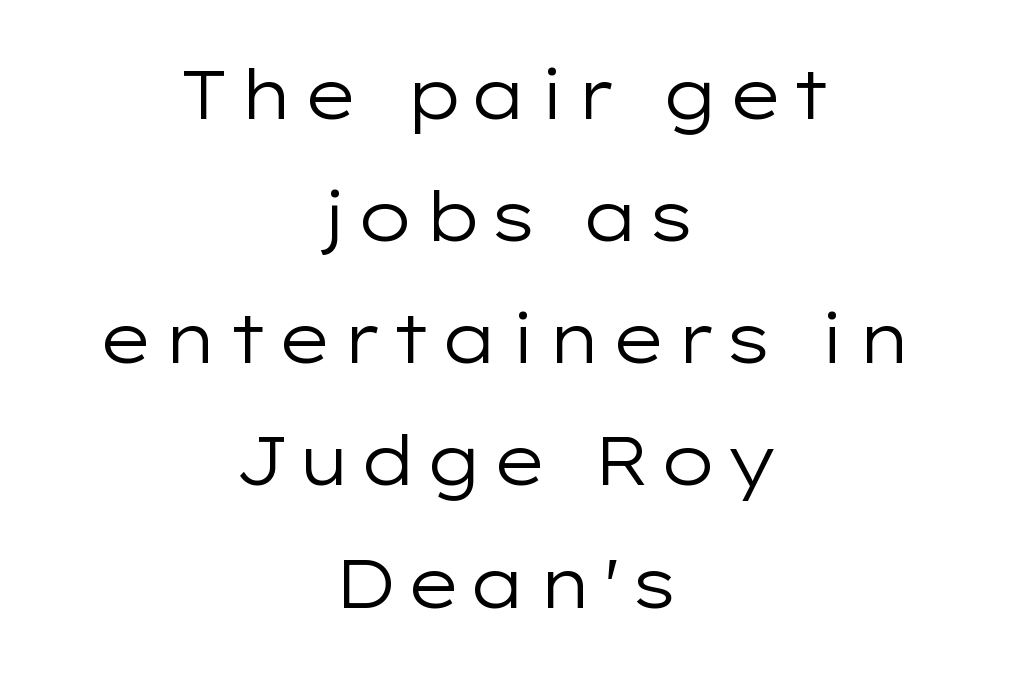
{"serif": "no", "italic": "no", "bold": "no", "weight": "regular", "width": "wide", "stroke_contrast": "low", "x_height": "medium", "monospaced": "no", "underline": "no", "align": "center", "line_spacing_ratio": 1.77, "glyph_px": 69}
